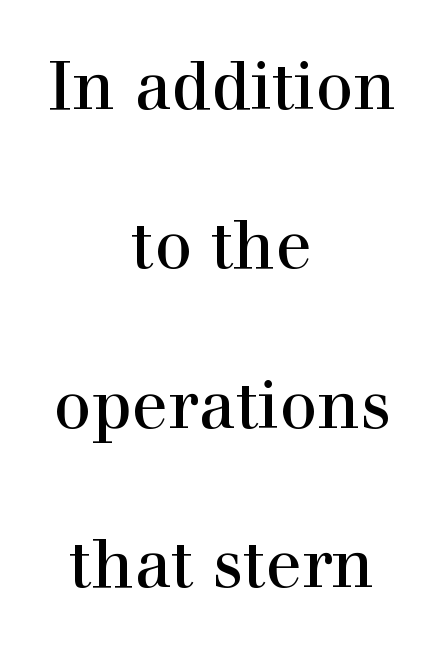
{"serif": "yes", "italic": "no", "width": "normal", "x_height": "medium", "monospaced": "no", "underline": "no", "align": "center", "line_spacing": "loose", "line_spacing_ratio": 2.38, "letter_spacing": "normal", "letter_spacing_em": 0.0, "glyph_px": 67}
